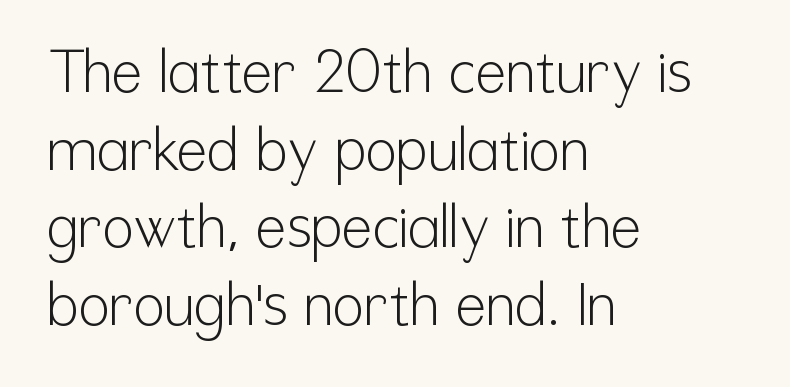
Default kerning and tracking; the words read as compact shapes. When letters stand straight like this, we call the style roman or upright. Character widths vary here, with narrow letters taking less room than wide ones. Horizontal alignment here is leftward, the default for most running prose. The rendering uses a moderate line-height, typical for paragraphs.
